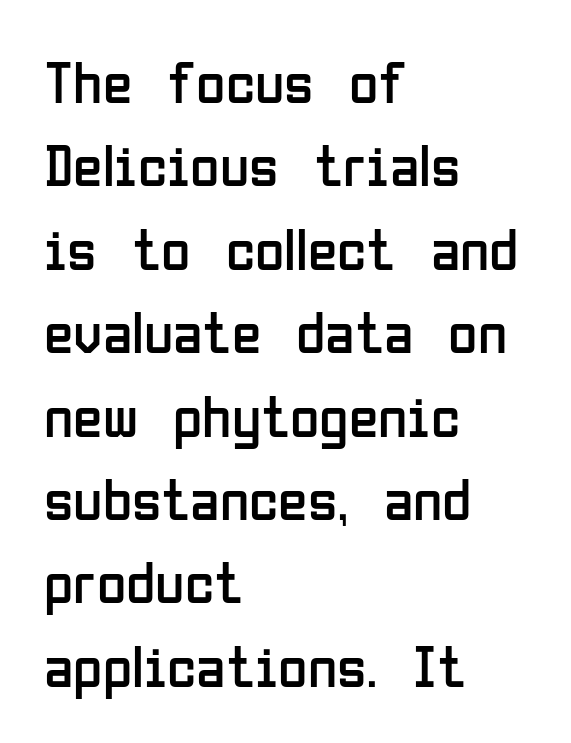
Q: Is the text bold? A: No.
Q: Is the text italic (slanted)? A: No, it is upright.
Q: Is the typeface a serif or a sans-serif typeface? A: Sans-serif.
Q: Is the text underlined? A: No.
Q: How is the paragraph aligned? A: Left-aligned.
Q: Is the spacing between letters normal or unusually wide? A: Normal.
Q: Is the spacing between lines tight, normal or loose? A: Normal.
Q: Width (condensed, normal, or wide)? A: Condensed.
Q: Stroke contrast? A: Low.
Q: x-height? A: Medium.
Q: Monospaced? A: No.
